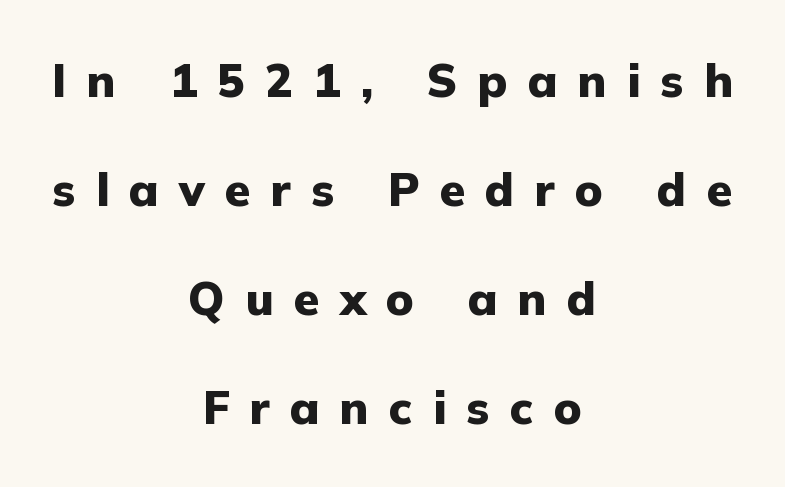
{"serif": "no", "italic": "no", "bold": "yes", "weight": "heavy", "width": "normal", "stroke_contrast": "low", "x_height": "medium", "monospaced": "no", "underline": "no", "align": "center", "line_spacing": "loose", "line_spacing_ratio": 2.37, "letter_spacing": "wide", "letter_spacing_em": 0.44, "glyph_px": 46}
